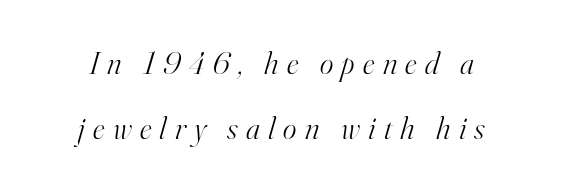
The image shows 32 px light serif type, italic (leaning right); set centered, loose line spacing (2.04x), unusually wide letter spacing (+0.26 em), not underlined; high stroke contrast and a small x-height.
